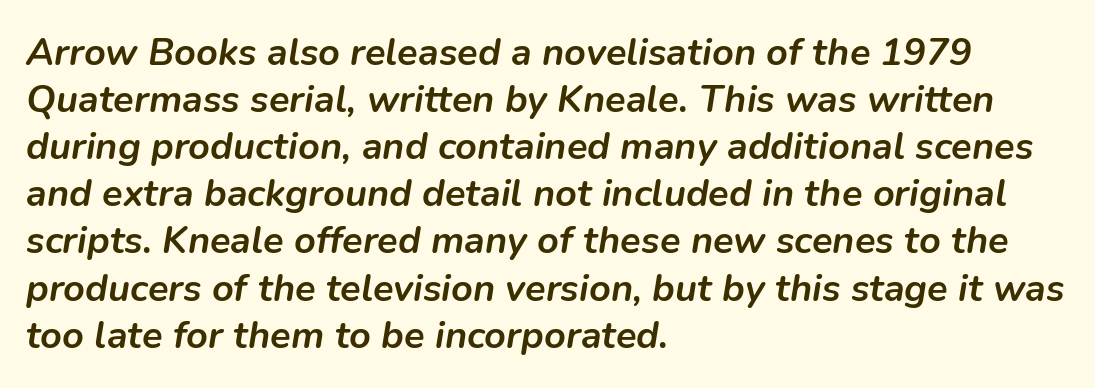
Q: Is the text bold? A: Yes.
Q: Is the text italic (slanted)? A: Yes, it leans right by about 9 degrees.
Q: Is the text underlined? A: No.
Q: How is the paragraph aligned? A: Left-aligned.
Q: Is the spacing between letters normal or unusually wide? A: Normal.
Q: Width (condensed, normal, or wide)? A: Normal.
Q: Stroke contrast? A: Low.
Q: x-height? A: Medium.
Q: Monospaced? A: No.
